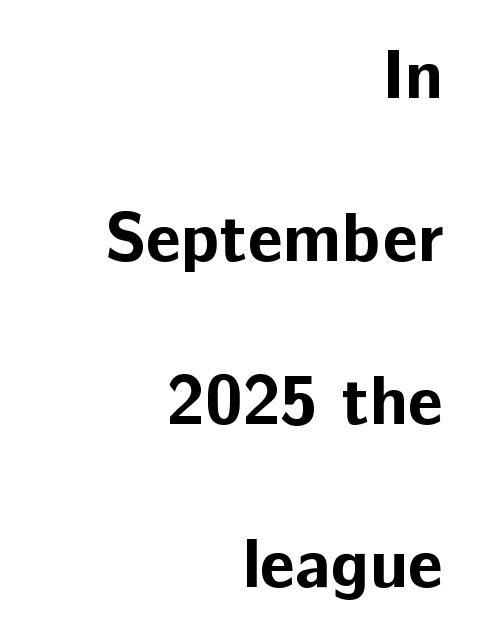
Q: Is the text bold? A: Yes.
Q: Is the text italic (slanted)? A: No, it is upright.
Q: Is the typeface a serif or a sans-serif typeface? A: Sans-serif.
Q: Is the text underlined? A: No.
Q: How is the paragraph aligned? A: Right-aligned.
Q: Is the spacing between letters normal or unusually wide? A: Normal.
Q: Is the spacing between lines tight, normal or loose? A: Loose.
Q: Width (condensed, normal, or wide)? A: Normal.
Q: Stroke contrast? A: Low.
Q: x-height? A: Medium.
Q: Monospaced? A: No.
